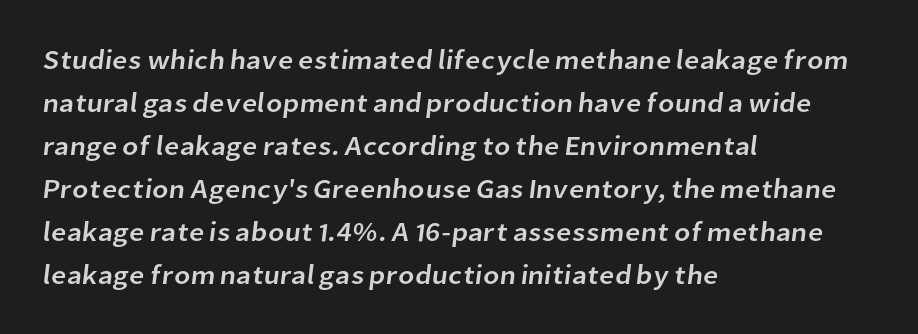
Letters rest on an invisible, unmarked baseline. Leading matches the norm, producing a regular column. Compared with typical body copy, the letter spacing here is the same. All the whitespace from short lines collects on the right.
